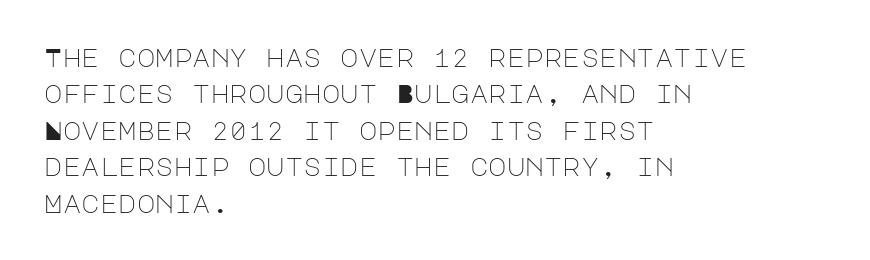
The image shows 25 px text type, upright; set left-aligned, normal line spacing (1.46x), normal letter spacing, not underlined.
